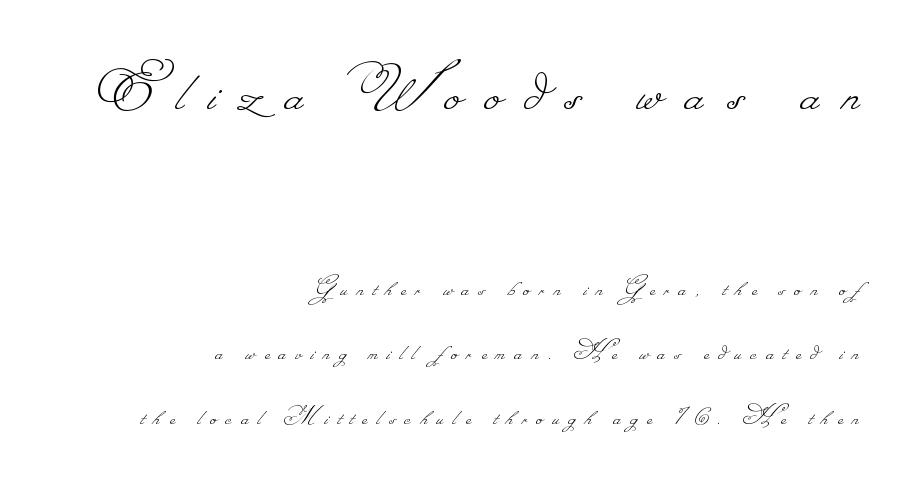
Letter spacing: wide. Beneath every word, the page is bare. Successive baselines arrive slowly, with a big drop between each. If you squint, the top block still reads clearly — it's the larger of the two. Is the block centered? No — it sits flush against the right margin. Caption: face not bold, strokes unweighted.
